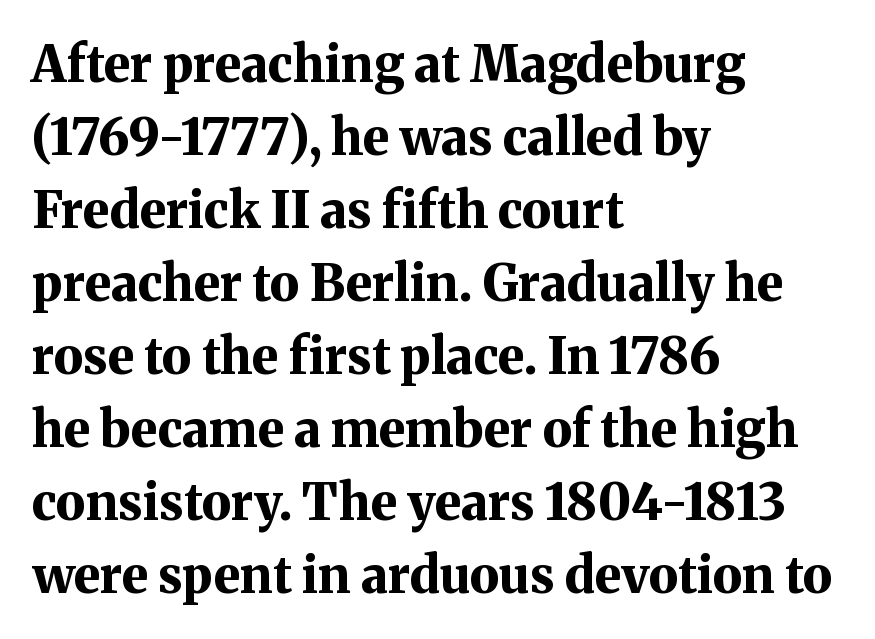
The words here are not underlined. The lines are quadded left. Examine the stroke ends and you'll spot serifs. Whoever set this chose a conventional vertical rhythm.
